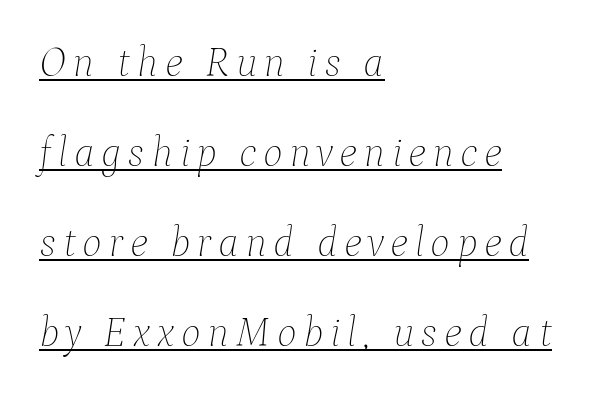
The image shows 42 px thin type, italic (leaning right); set left-aligned, loose line spacing (2.14x), underlined; low stroke contrast and a medium x-height.
